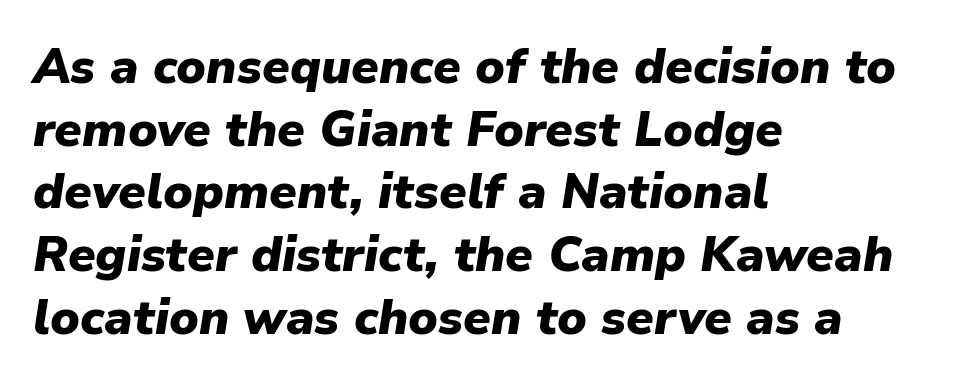
The image shows 49 px heavy type, italic (leaning right); set left-aligned, normal line spacing (1.28x), normal letter spacing, not underlined; low stroke contrast and a medium x-height.
